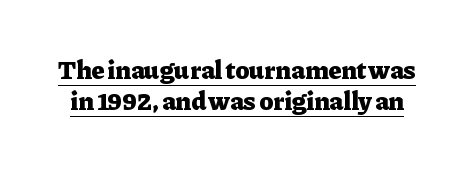
The image shows 26 px bold type, upright; set line spacing 1.2x, normal letter spacing, underlined.
